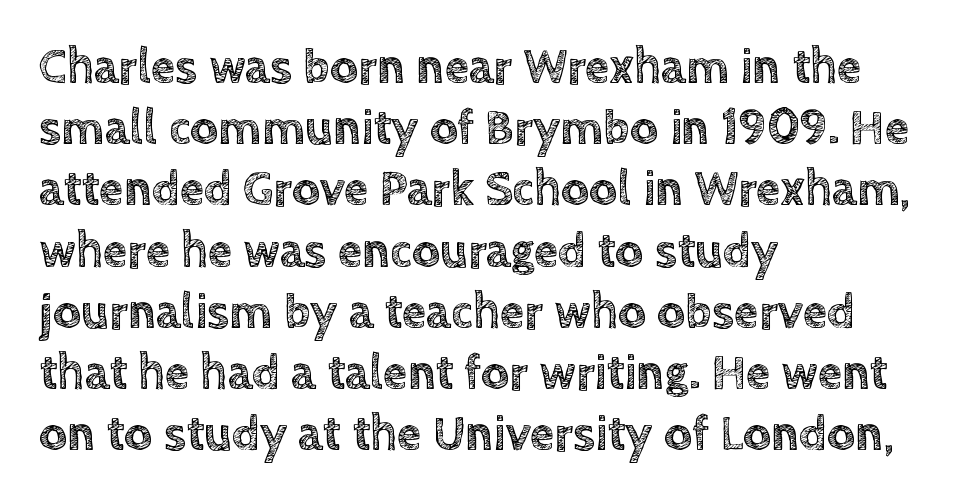
{"italic": "no", "width": "normal", "x_height": "large", "monospaced": "no", "underline": "no", "align": "left", "line_spacing": "normal", "line_spacing_ratio": 1.25, "letter_spacing": "normal", "letter_spacing_em": 0.0, "glyph_px": 49}
